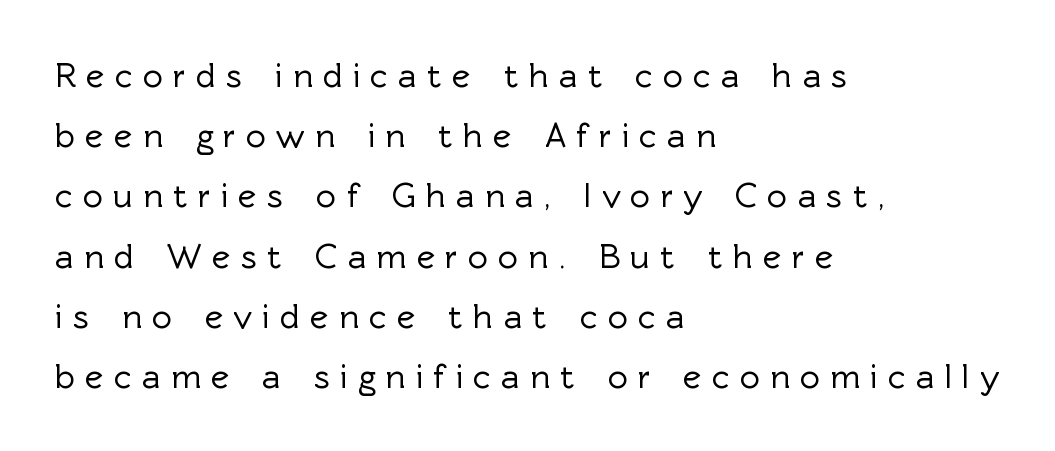
Q: Is the text italic (slanted)? A: No, it is upright.
Q: Is the typeface a serif or a sans-serif typeface? A: Sans-serif.
Q: Is the text underlined? A: No.
Q: How is the paragraph aligned? A: Left-aligned.
Q: Is the spacing between letters normal or unusually wide? A: Unusually wide.
Q: Width (condensed, normal, or wide)? A: Normal.
Q: x-height? A: Medium.
Q: Monospaced? A: No.
